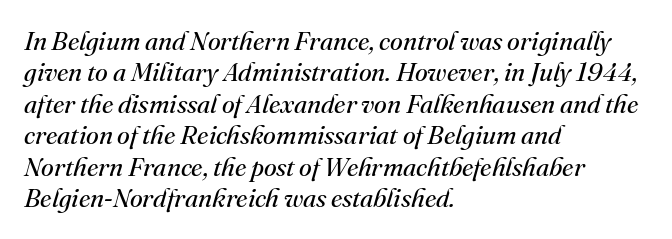
Q: Is the text bold? A: No.
Q: Is the text italic (slanted)? A: Yes, it leans right by about 16 degrees.
Q: Is the text underlined? A: No.
Q: How is the paragraph aligned? A: Left-aligned.
Q: Is the spacing between letters normal or unusually wide? A: Normal.
